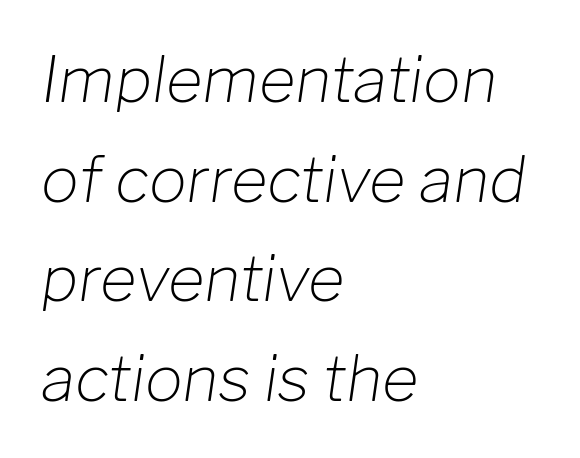
Q: Is the text bold? A: No.
Q: Is the text italic (slanted)? A: Yes, it leans right by about 8 degrees.
Q: Is the text underlined? A: No.
Q: How is the paragraph aligned? A: Left-aligned.
Q: Is the spacing between letters normal or unusually wide? A: Normal.
Q: Is the spacing between lines tight, normal or loose? A: Normal.
Q: Width (condensed, normal, or wide)? A: Normal.
Q: Stroke contrast? A: Low.
Q: x-height? A: Medium.
Q: Monospaced? A: No.
